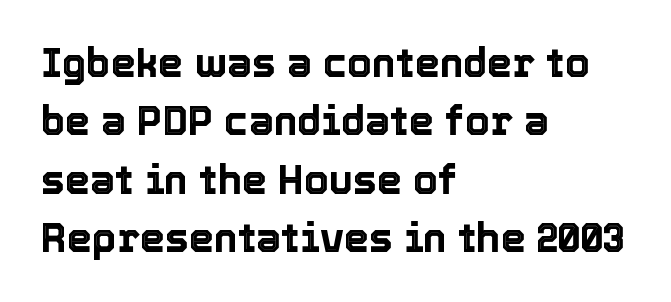
The image shows 40 px text type, upright; set left-aligned, normal line spacing (1.46x), normal letter spacing, not underlined; a medium x-height.
